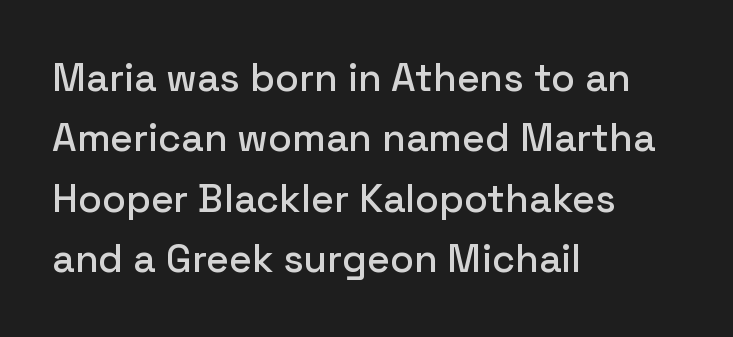
In terms of letterform style, serifs are entirely absent. Regular leading. The string is rendered with underlining switched off. Does the lettering tilt? It doesn't — this is upright. This rendering uses left alignment, leaving the right contour irregular. Proportional: the letters do not fall into vertical columns.
